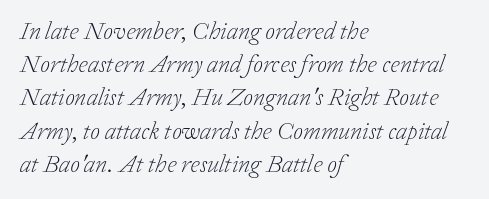
{"italic": "yes", "lean": "right", "slant_degrees": 20, "bold": "no", "underline": "no", "align": "left", "line_spacing": "normal", "line_spacing_ratio": 1.33, "letter_spacing": "normal", "letter_spacing_em": 0.0, "glyph_px": 25}
